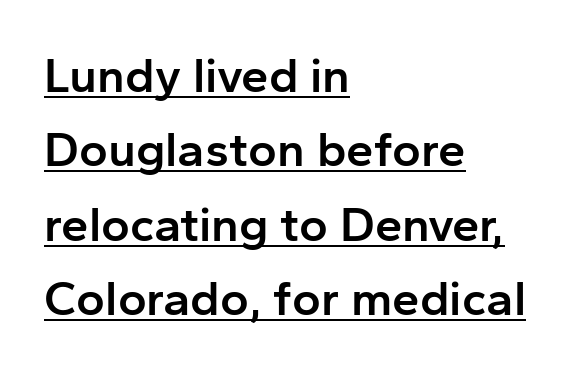
Q: Is the text bold? A: Semi-bold.
Q: Is the text italic (slanted)? A: No, it is upright.
Q: Is the typeface a serif or a sans-serif typeface? A: Sans-serif.
Q: Is the text underlined? A: Yes.
Q: How is the paragraph aligned? A: Left-aligned.
Q: Is the spacing between letters normal or unusually wide? A: Normal.
Q: Is the spacing between lines tight, normal or loose? A: Normal.
Q: Width (condensed, normal, or wide)? A: Normal.
Q: Stroke contrast? A: Low.
Q: x-height? A: Medium.
Q: Monospaced? A: No.
